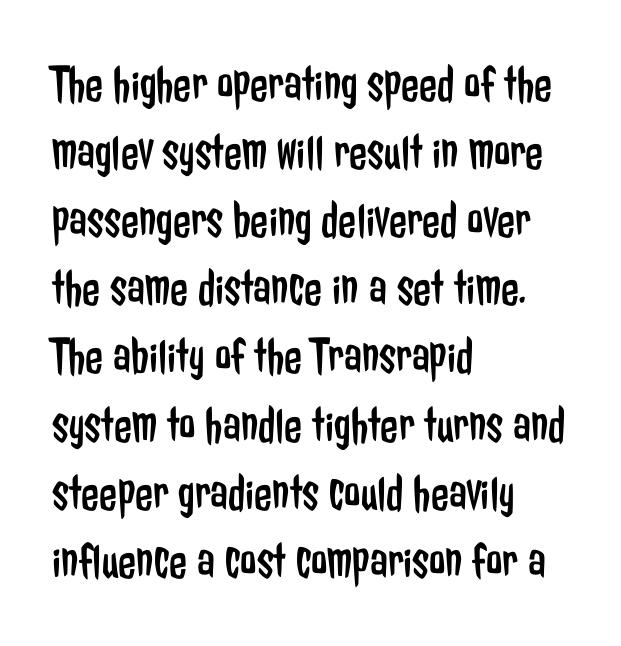
Looks like regular typesetting: each glyph gets only the width it needs. Upright lettering throughout. The setting favours the left margin, as ordinary paragraphs usually do. Inter-character spacing is left at the font's built-in metrics.
